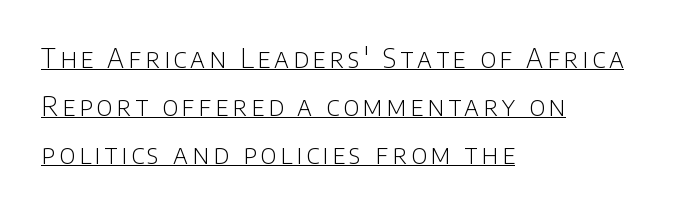
Weight class: somewhere from thin through regular. The string is rendered with underlining switched on. Left-aligned paragraph, ragged on the right. No italicization has been applied; the sample stays upright.
